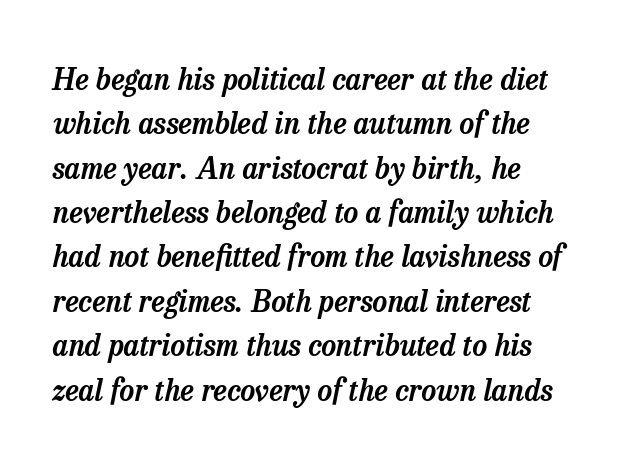
The image shows 29 px serif type, italic (leaning right); set left-aligned, normal line spacing (1.53x), normal letter spacing, not underlined; low stroke contrast and a medium x-height.
